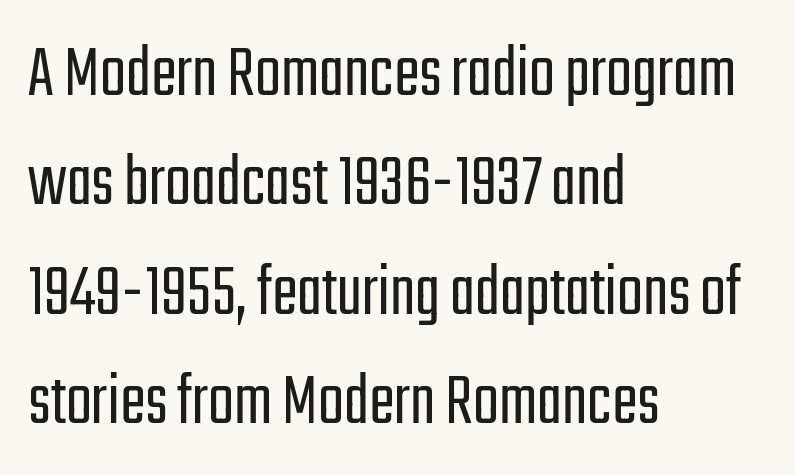
Q: Is the text bold? A: No.
Q: Is the text italic (slanted)? A: No, it is upright.
Q: Is the typeface a serif or a sans-serif typeface? A: Sans-serif.
Q: Is the text underlined? A: No.
Q: How is the paragraph aligned? A: Left-aligned.
Q: Is the spacing between letters normal or unusually wide? A: Normal.
Q: Is the spacing between lines tight, normal or loose? A: Normal.
Q: Width (condensed, normal, or wide)? A: Condensed.
Q: Stroke contrast? A: Low.
Q: x-height? A: Medium.
Q: Monospaced? A: No.
